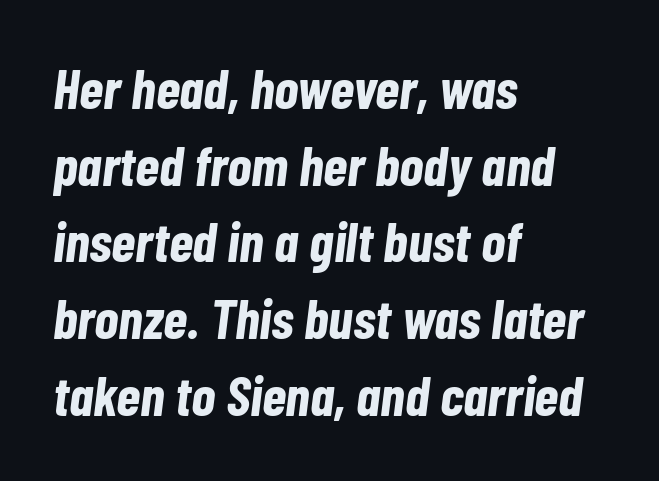
Q: Is the text bold? A: Yes.
Q: Is the text italic (slanted)? A: Yes, it leans right by about 7 degrees.
Q: Is the text underlined? A: No.
Q: How is the paragraph aligned? A: Left-aligned.
Q: Is the spacing between letters normal or unusually wide? A: Normal.
Q: Is the spacing between lines tight, normal or loose? A: Normal.
Q: Width (condensed, normal, or wide)? A: Condensed.
Q: Stroke contrast? A: Low.
Q: x-height? A: Medium.
Q: Monospaced? A: No.
